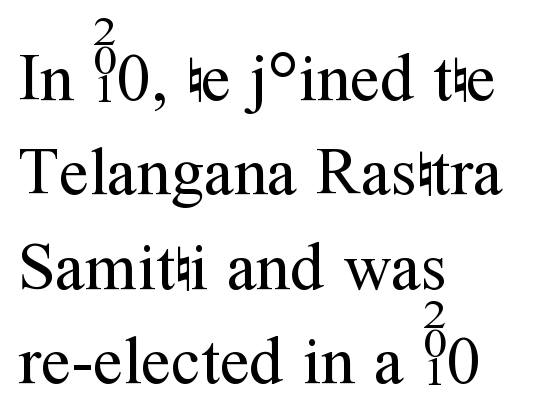
Q: Is the text bold? A: No.
Q: Is the text italic (slanted)? A: No, it is upright.
Q: Is the typeface a serif or a sans-serif typeface? A: Serif.
Q: Is the text underlined? A: No.
Q: How is the paragraph aligned? A: Left-aligned.
Q: Is the spacing between letters normal or unusually wide? A: Normal.
Q: Is the spacing between lines tight, normal or loose? A: Normal.
Q: Width (condensed, normal, or wide)? A: Normal.
Q: Stroke contrast? A: Medium.
Q: x-height? A: Medium.
Q: Monospaced? A: No.
